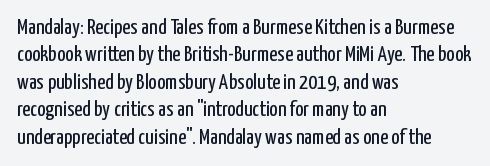
Q: Is the text bold? A: No.
Q: Is the text italic (slanted)? A: No, it is upright.
Q: Is the text underlined? A: No.
Q: How is the paragraph aligned? A: Left-aligned.
Q: Is the spacing between letters normal or unusually wide? A: Normal.
Q: Is the spacing between lines tight, normal or loose? A: Normal.
